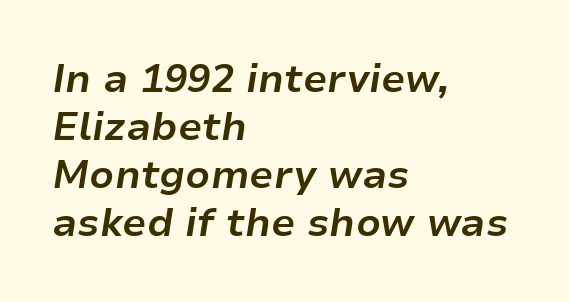
The image shows 39 px bold type, italic (leaning right); set left-aligned, line spacing 1.23x, normal letter spacing, not underlined; low stroke contrast and a medium x-height.
